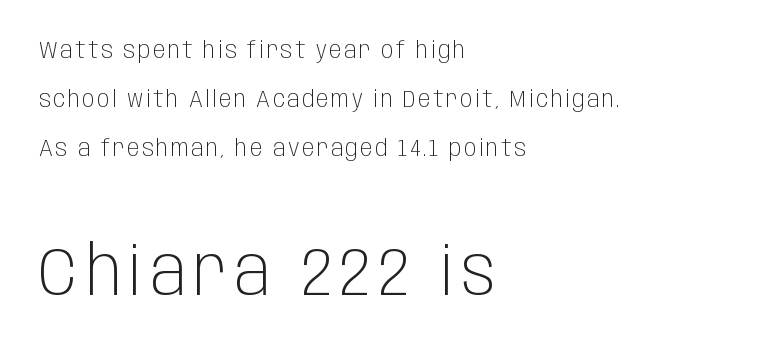
If you squint, the bottom block still reads clearly — it's the larger of the two. Each letter keeps its own natural width here, so spacing adapts to shape. Unlike italic type, these characters show no tilt at all. The space beneath each line is pristine and unruled. Teacher's note: observe the even left margin — that is flush-left alignment. Heaviness? Minimal to ordinary, like unemphasized prose.
